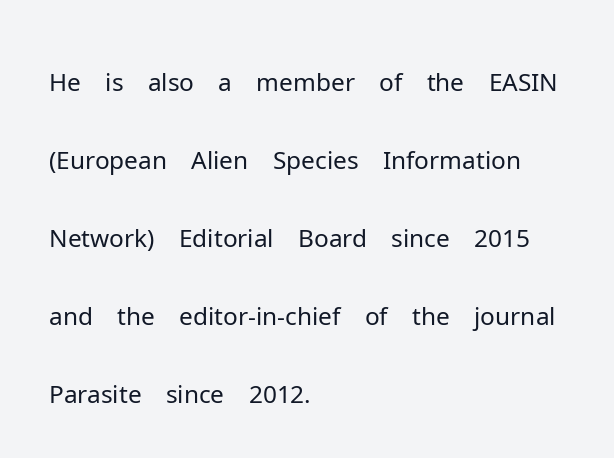
{"serif": "no", "italic": "no", "bold": "no", "weight": "light", "width": "normal", "stroke_contrast": "low", "x_height": "medium", "monospaced": "no", "underline": "no", "align": "left", "line_spacing": "normal", "line_spacing_ratio": 1.56, "letter_spacing": "normal", "letter_spacing_em": 0.0, "glyph_px": 50}
